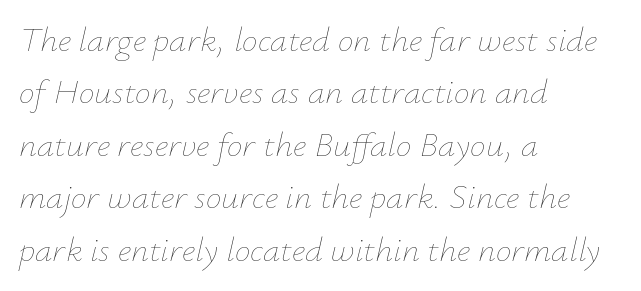
Summary of weight: not heavy and not bold. Compared with typical body copy, the letter spacing here is the same. The words here are not underlined. The rendering uses natural spacing where letterforms have individual widths. Alignment: flush left.
